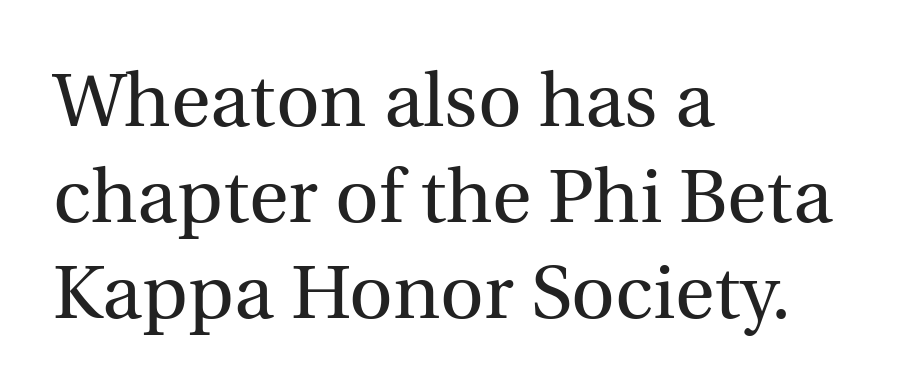
The image shows 76 px regular-weight serif type, upright; set left-aligned, normal line spacing (1.26x), normal letter spacing, not underlined; a medium x-height.
